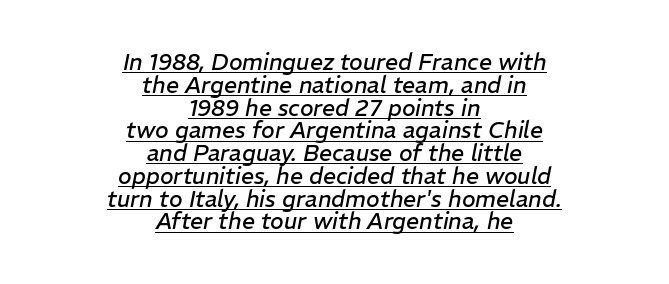
Q: Is the text bold? A: No.
Q: Is the text italic (slanted)? A: Yes, it leans right by about 11 degrees.
Q: Is the text underlined? A: Yes.
Q: How is the paragraph aligned? A: Centered.
Q: Is the spacing between letters normal or unusually wide? A: Normal.
Q: Is the spacing between lines tight, normal or loose? A: Tight.
